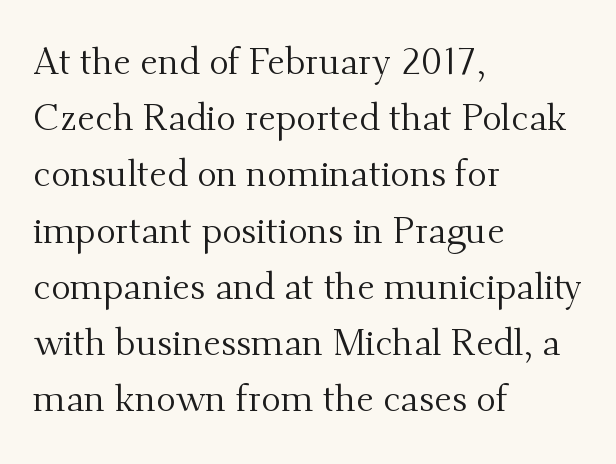
Think of a printed novel: that variable character pitch is what you see here. You can tell from the footed stems that serif type was used. Descenders are the only things crossing below the line. The typeface has the unassuming heft of standard copy or less.
